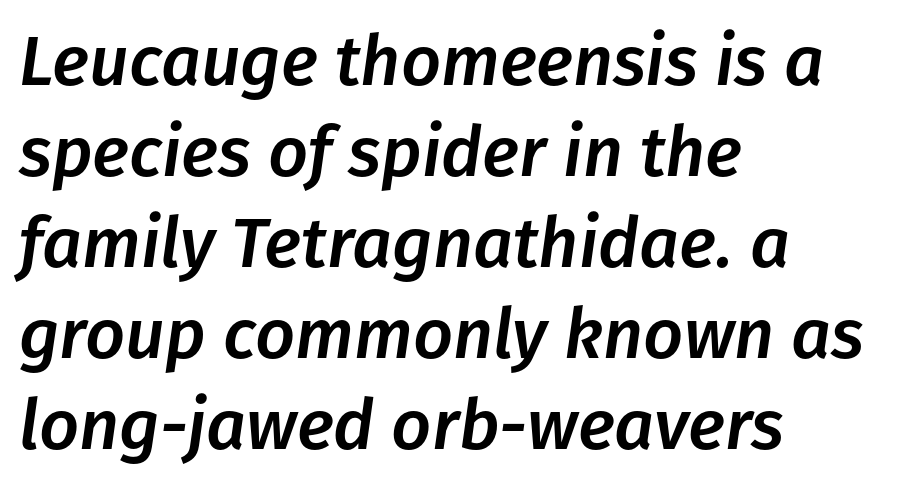
This sample has the flowing, uneven cadence of proportional lettering. Plain, unruled lines of type. The rows are spaced the way most documents space them. What stands out about the letter spacing? Nothing — it is the standard amount.
